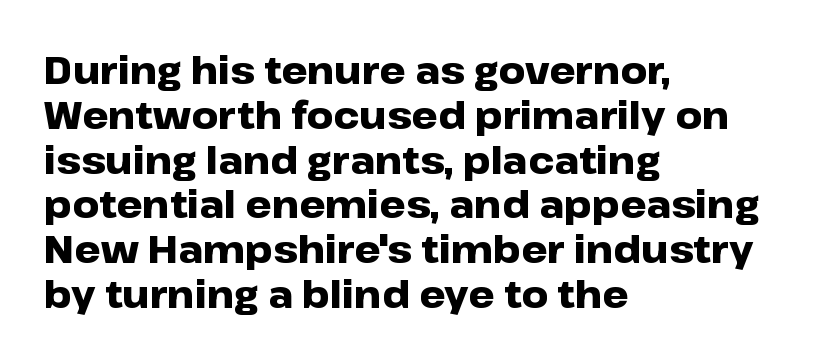
{"serif": "no", "italic": "no", "bold": "yes", "weight": "heavy", "width": "wide", "stroke_contrast": "low", "x_height": "medium", "monospaced": "no", "underline": "no", "align": "left", "line_spacing_ratio": 1.21, "letter_spacing": "normal", "letter_spacing_em": 0.0, "glyph_px": 37}
